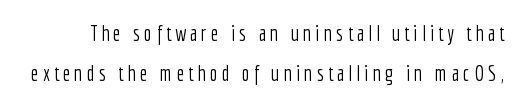
The weight would be labelled regular, book, light, or lighter still. Honestly, the letter spacing is so wide it's the main thing you notice. Rows of type keep a wide berth in the vertical direction. Decoration check: the copy has no underline. A roman cut, with each character standing at attention.
